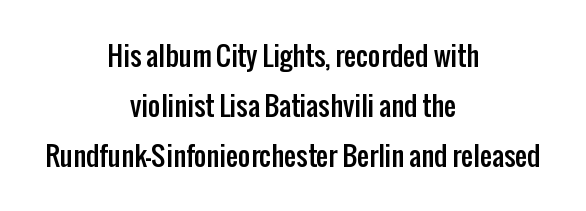
The image shows 27 px text type, upright; set centered, line spacing 1.85x, normal letter spacing, not underlined.
